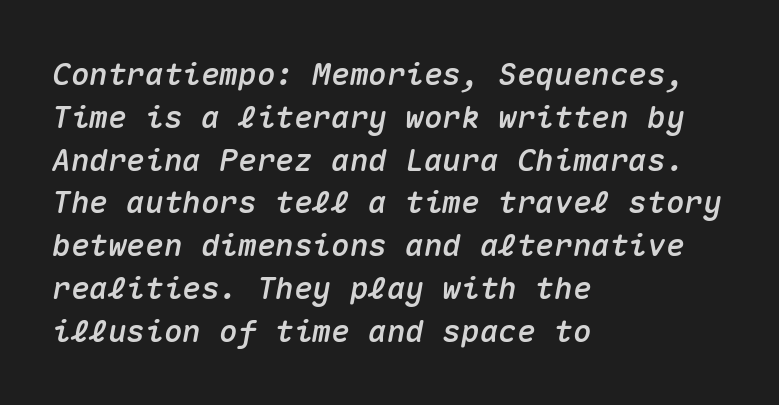
The image shows 31 px text type, italic (leaning right), monospaced; set left-aligned, normal line spacing (1.38x), normal letter spacing, not underlined; medium stroke contrast and a medium x-height.
